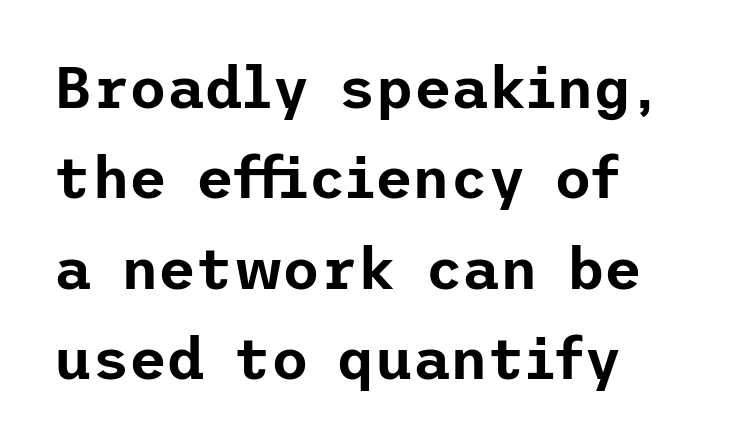
The image shows 58 px sans-serif type, upright; set normal line spacing (1.56x), normal letter spacing, not underlined; low stroke contrast and a medium x-height.
